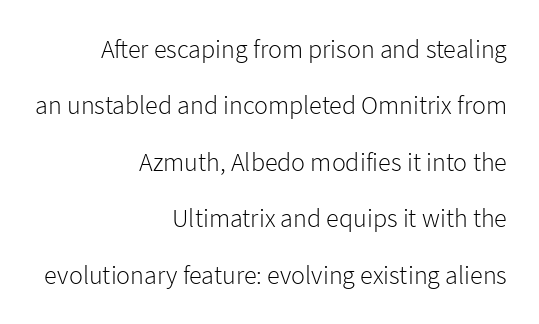
Q: Is the text bold? A: No.
Q: Is the text italic (slanted)? A: No, it is upright.
Q: Is the text underlined? A: No.
Q: How is the paragraph aligned? A: Right-aligned.
Q: Is the spacing between letters normal or unusually wide? A: Normal.
Q: Is the spacing between lines tight, normal or loose? A: Loose.
